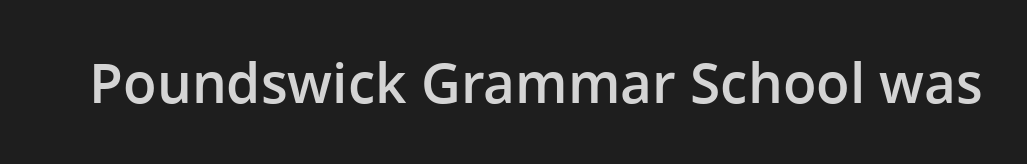
The image shows 55 px semibold sans-serif type, upright; set normal letter spacing, not underlined; low stroke contrast and a medium x-height.
